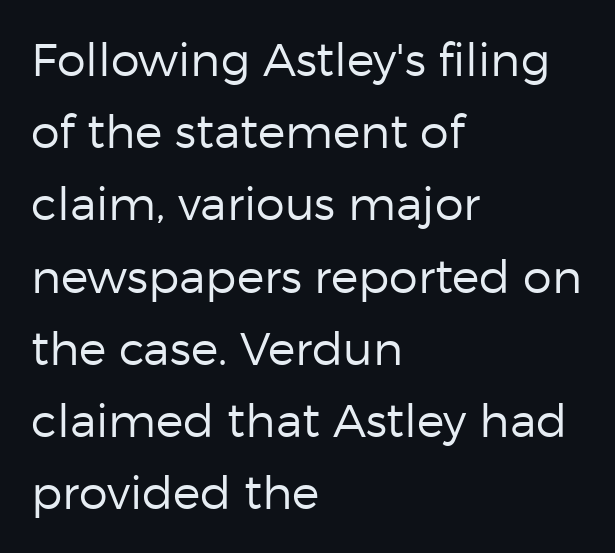
Q: Is the text bold? A: No.
Q: Is the text italic (slanted)? A: No, it is upright.
Q: Is the typeface a serif or a sans-serif typeface? A: Sans-serif.
Q: Is the text underlined? A: No.
Q: How is the paragraph aligned? A: Left-aligned.
Q: Is the spacing between letters normal or unusually wide? A: Normal.
Q: Is the spacing between lines tight, normal or loose? A: Normal.
Q: Width (condensed, normal, or wide)? A: Normal.
Q: Stroke contrast? A: Low.
Q: x-height? A: Medium.
Q: Monospaced? A: No.
